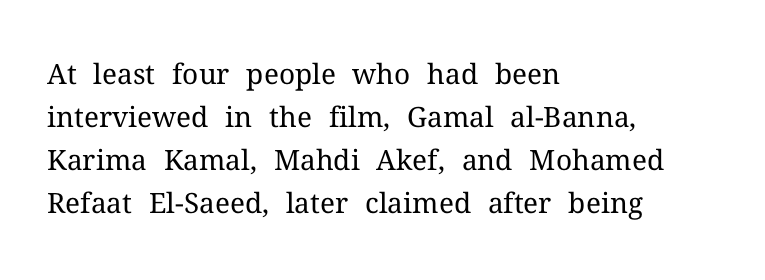
Nothing unusual about the tracking: characters are spaced as the font intends. Anything drawn beneath the words? Only blank space. Students, observe: this is what conventionally led text looks like. Typeset ragged right — the left edge is the straight one.
